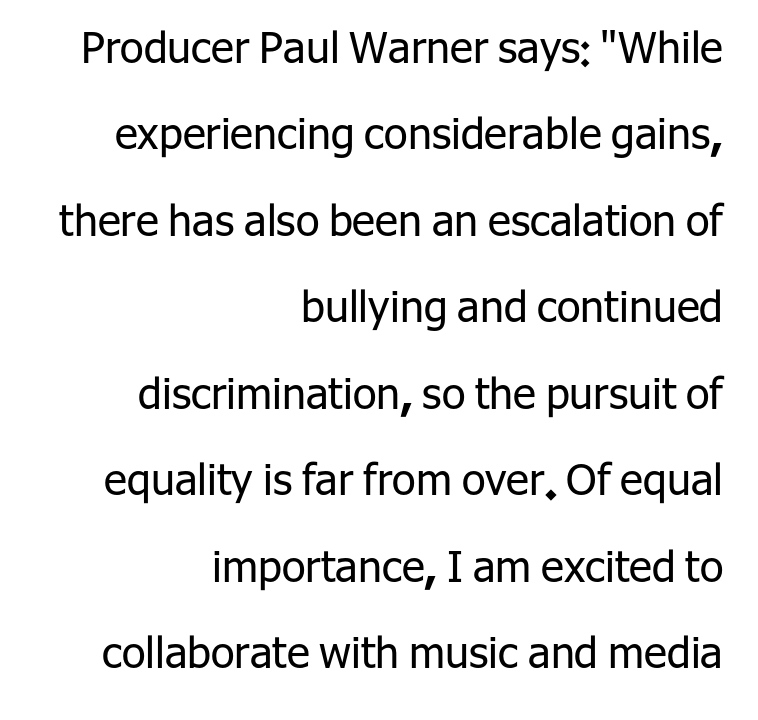
{"serif": "no", "italic": "no", "bold": "no", "weight": "regular", "width": "normal", "stroke_contrast": "low", "x_height": "medium", "monospaced": "no", "underline": "no", "align": "right", "line_spacing": "loose", "line_spacing_ratio": 2.01, "letter_spacing": "normal", "letter_spacing_em": 0.0, "glyph_px": 43}
